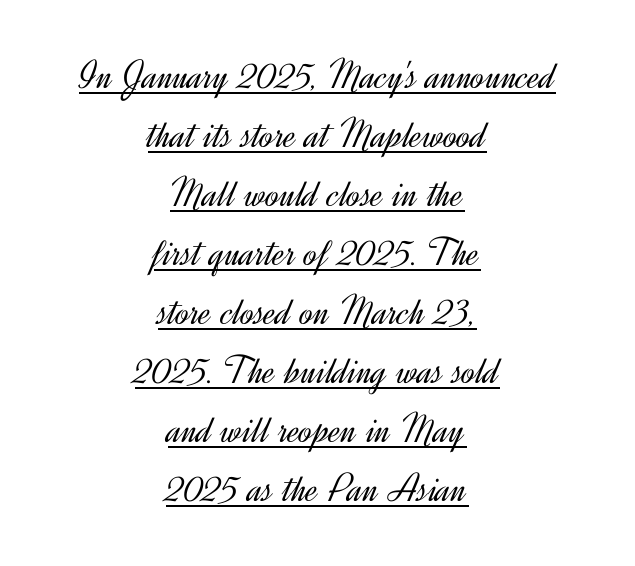
No feet cap the strokes, marking this as sans-serif type. Weight: regular or lighter. The face used here is proportionally spaced, like ordinary book or web type. The lines in this sample share a center point and differ in where they start and stop.
